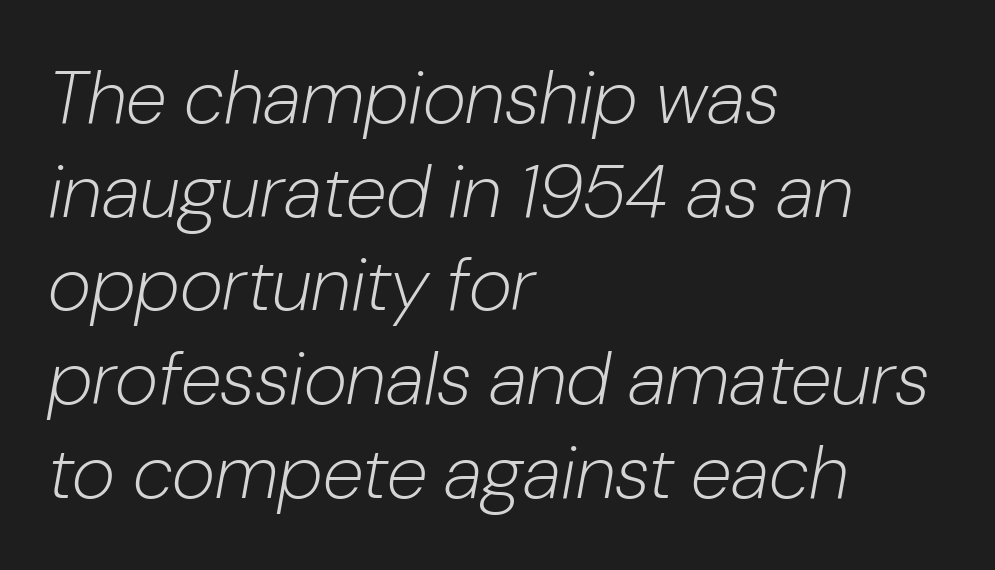
{"italic": "yes", "lean": "right", "slant_degrees": 10, "bold": "no", "weight": "light", "width": "normal", "stroke_contrast": "low", "x_height": "medium", "monospaced": "no", "underline": "no", "align": "left", "line_spacing": "normal", "line_spacing_ratio": 1.25, "letter_spacing": "normal", "letter_spacing_em": 0.0, "glyph_px": 75}
